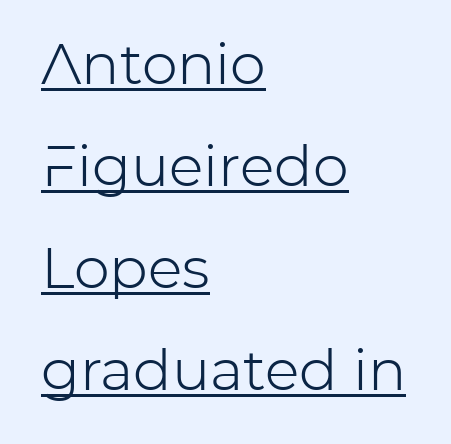
Q: Is the text bold? A: No.
Q: Is the text italic (slanted)? A: No, it is upright.
Q: Is the typeface a serif or a sans-serif typeface? A: Sans-serif.
Q: Is the text underlined? A: Yes.
Q: How is the paragraph aligned? A: Left-aligned.
Q: Is the spacing between letters normal or unusually wide? A: Normal.
Q: Width (condensed, normal, or wide)? A: Normal.
Q: Stroke contrast? A: Low.
Q: x-height? A: Medium.
Q: Monospaced? A: No.
